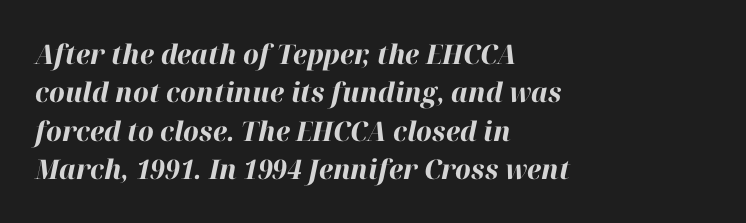
{"italic": "yes", "lean": "right", "slant_degrees": 12, "bold": "yes", "underline": "no", "align": "left", "line_spacing": "normal", "line_spacing_ratio": 1.42, "letter_spacing": "normal", "letter_spacing_em": 0.0, "glyph_px": 27}
